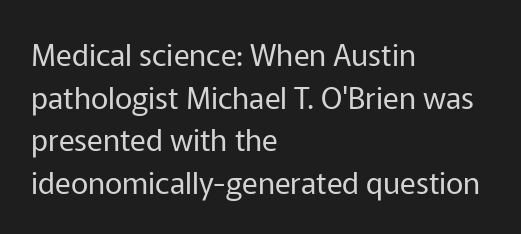
The image shows 30 px regular-weight sans-serif type, upright; set left-aligned, normal line spacing (1.42x), normal letter spacing, not underlined; low stroke contrast and a medium x-height.
